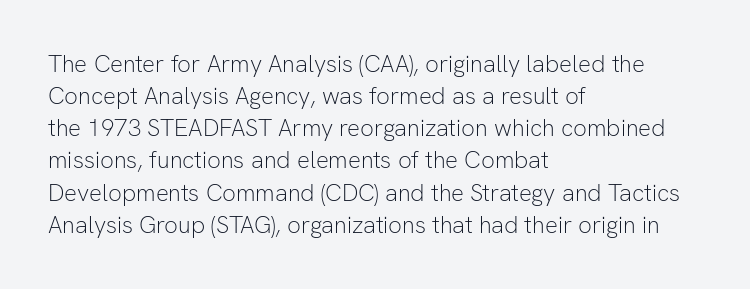
The image shows 24 px text type, upright; set left-aligned, normal line spacing (1.34x), normal letter spacing, not underlined.
